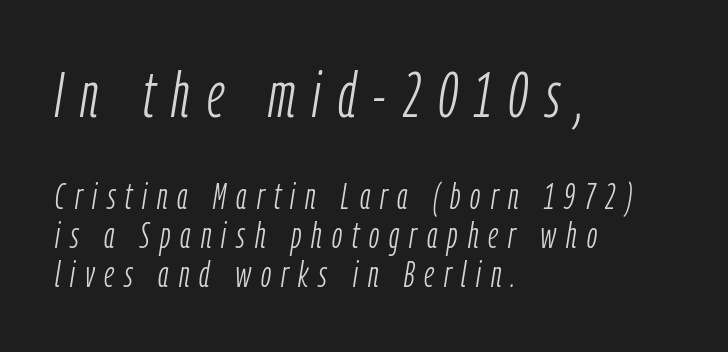
The image shows 64 px light, condensed type, italic (leaning right); set left-aligned, tight line spacing (1.05x), unusually wide letter spacing (+0.27 em), not underlined; the first (top) block is 1.73x larger; low stroke contrast and a medium x-height.
